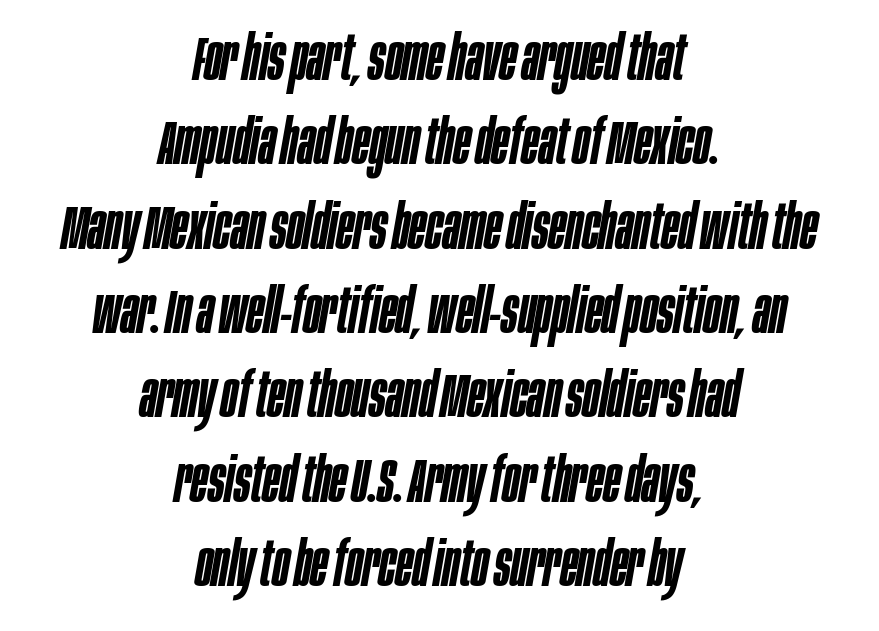
Q: Is the text bold? A: Semi-bold.
Q: Is the text italic (slanted)? A: Yes, it leans right by about 10 degrees.
Q: Is the text underlined? A: No.
Q: How is the paragraph aligned? A: Centered.
Q: Is the spacing between letters normal or unusually wide? A: Normal.
Q: Is the spacing between lines tight, normal or loose? A: Normal.
Q: Width (condensed, normal, or wide)? A: Condensed.
Q: Stroke contrast? A: Low.
Q: x-height? A: Large.
Q: Monospaced? A: No.
